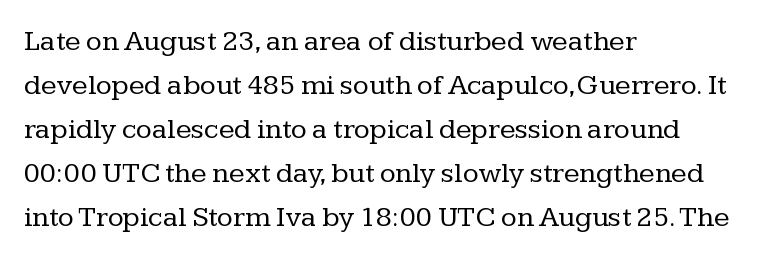
Q: Is the text bold? A: No.
Q: Is the text italic (slanted)? A: No, it is upright.
Q: Is the typeface a serif or a sans-serif typeface? A: Serif.
Q: Is the text underlined? A: No.
Q: How is the paragraph aligned? A: Left-aligned.
Q: Is the spacing between letters normal or unusually wide? A: Normal.
Q: Is the spacing between lines tight, normal or loose? A: Normal.
Q: Width (condensed, normal, or wide)? A: Normal.
Q: Stroke contrast? A: Low.
Q: x-height? A: Medium.
Q: Monospaced? A: No.
